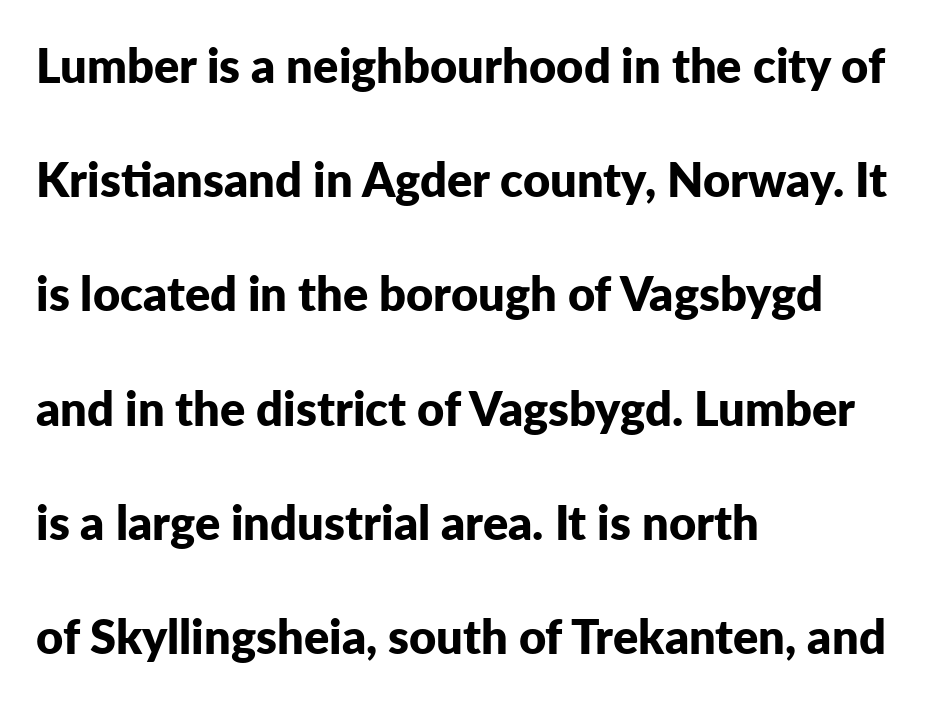
{"serif": "no", "italic": "no", "bold": "yes", "weight": "bold", "width": "normal", "stroke_contrast": "low", "x_height": "medium", "monospaced": "no", "underline": "no", "align": "left", "line_spacing": "loose", "line_spacing_ratio": 2.43, "letter_spacing": "normal", "letter_spacing_em": 0.0, "glyph_px": 47}
